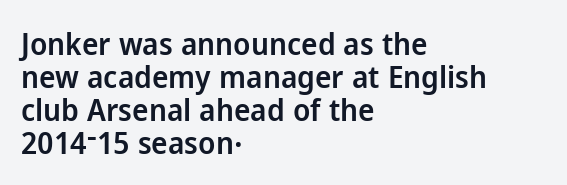
If you drew a line through each stem, it would be perfectly vertical. Leftover space on each line is placed entirely after the last word. Summary of vertical rhythm: compact, with narrow interline spacing. Bare-footed words on every line. This sample uses a sans-serif face.
